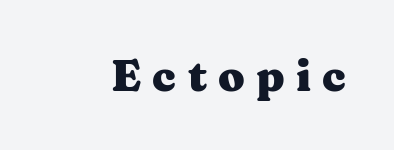
Q: Is the text bold? A: Yes.
Q: Is the text italic (slanted)? A: No, it is upright.
Q: Is the typeface a serif or a sans-serif typeface? A: Serif.
Q: Is the text underlined? A: No.
Q: Is the spacing between letters normal or unusually wide? A: Unusually wide.
Q: Width (condensed, normal, or wide)? A: Wide.
Q: Stroke contrast? A: Medium.
Q: x-height? A: Medium.
Q: Monospaced? A: No.
